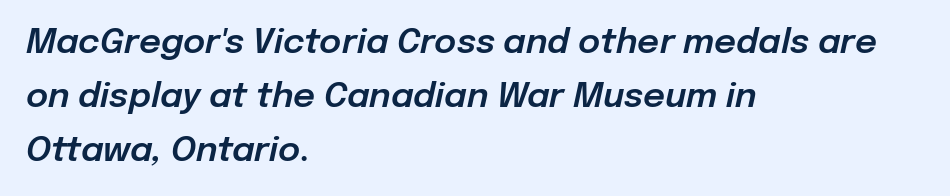
The image shows 34 px text type, italic (leaning right); set left-aligned, normal line spacing (1.59x), normal letter spacing, not underlined; low stroke contrast and a medium x-height.
